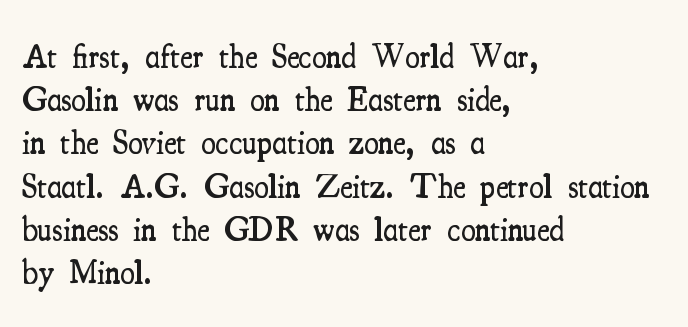
Moderately thickened strokes mark this as semibold type. The letters advance in unequal steps, a hallmark of proportional type. Rows of type keep a routine distance in the vertical direction. Observe the serifs anchoring each vertical stroke in this sample.
